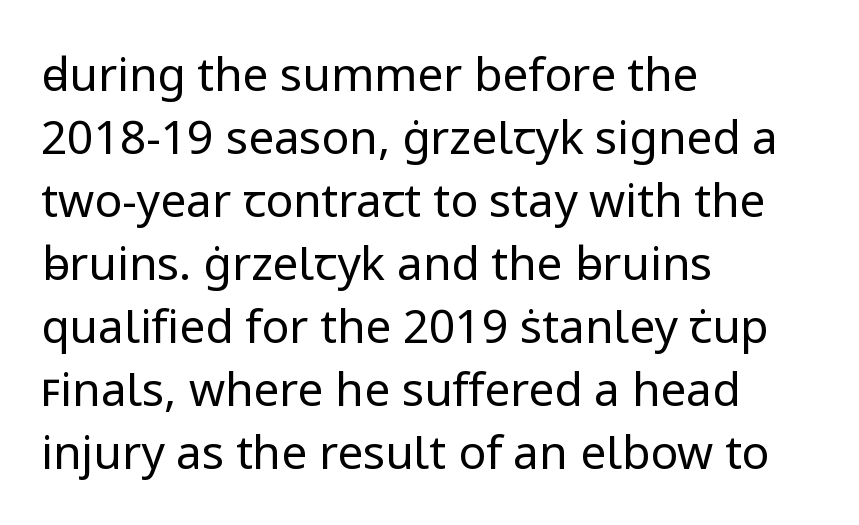
The ragged edge is on the right, which tells us the setting is flush left. The string is rendered with underlining switched off. This sample uses an upright cut, with every glyph sitting square on the baseline. Horizontal bands of white between lines are of average thickness.
